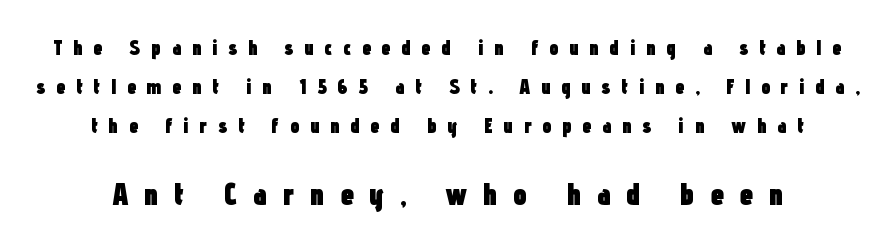
{"serif": "no", "italic": "no", "bold": "yes", "weight": "heavy", "width": "condensed", "stroke_contrast": "low", "x_height": "medium", "monospaced": "no", "underline": "no", "line_spacing_ratio": 1.85, "letter_spacing": "wide", "letter_spacing_em": 0.5, "larger_block": "second", "size_ratio": 1.48, "glyph_px": 31}
